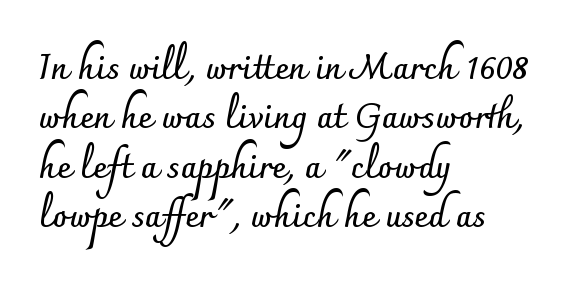
Q: Is the text bold? A: Yes.
Q: Is the text italic (slanted)? A: Yes.
Q: Is the typeface a serif or a sans-serif typeface? A: Sans-serif.
Q: Is the text underlined? A: No.
Q: How is the paragraph aligned? A: Left-aligned.
Q: Is the spacing between letters normal or unusually wide? A: Normal.
Q: Is the spacing between lines tight, normal or loose? A: Normal.
Q: Width (condensed, normal, or wide)? A: Normal.
Q: Stroke contrast? A: Low.
Q: x-height? A: Small.
Q: Monospaced? A: No.
